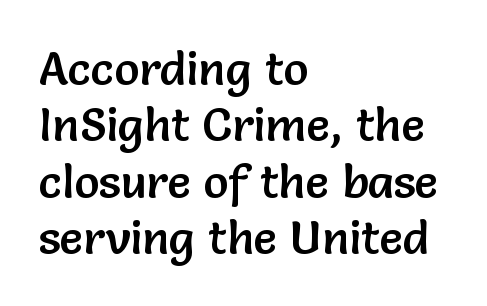
Q: Is the text italic (slanted)? A: No, it is upright.
Q: Is the typeface a serif or a sans-serif typeface? A: Sans-serif.
Q: Is the text underlined? A: No.
Q: How is the paragraph aligned? A: Left-aligned.
Q: Is the spacing between letters normal or unusually wide? A: Normal.
Q: Width (condensed, normal, or wide)? A: Normal.
Q: Stroke contrast? A: Low.
Q: x-height? A: Medium.
Q: Monospaced? A: No.
